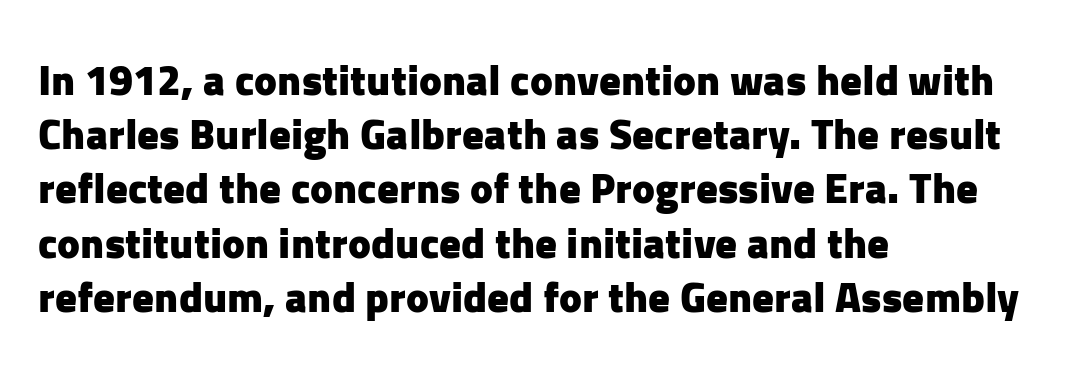
The image shows 43 px heavy sans-serif type, upright; set left-aligned, normal line spacing (1.26x), normal letter spacing, not underlined; low stroke contrast and a medium x-height.
